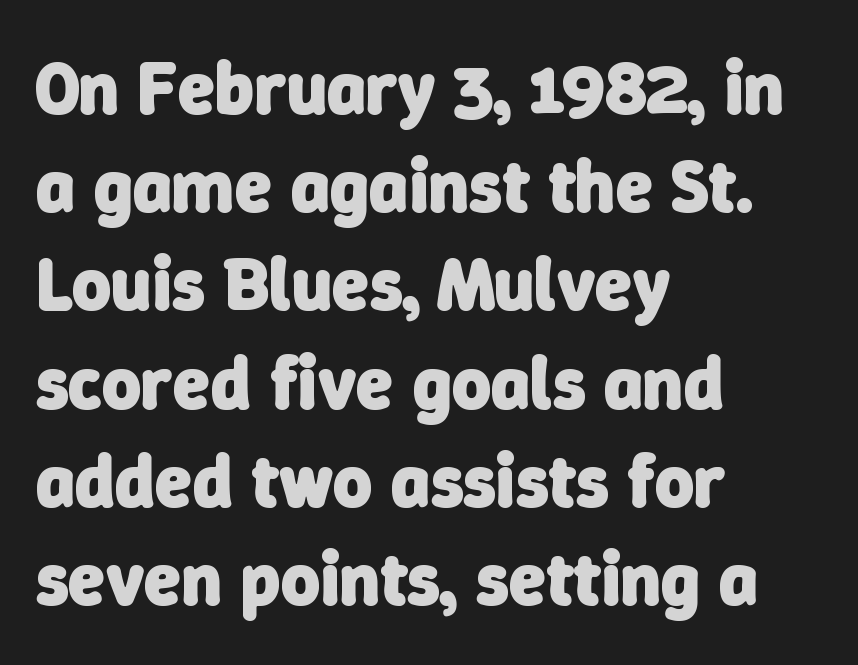
Proportional: the letters do not fall into vertical columns. The baseline area is clear. What's the leading like? Ordinary, nothing unusual. The passage shown is emphatically bold. Teacher's note: observe the even left margin — that is flush-left alignment. The characters display no serif detailing; their extremities are plain.
